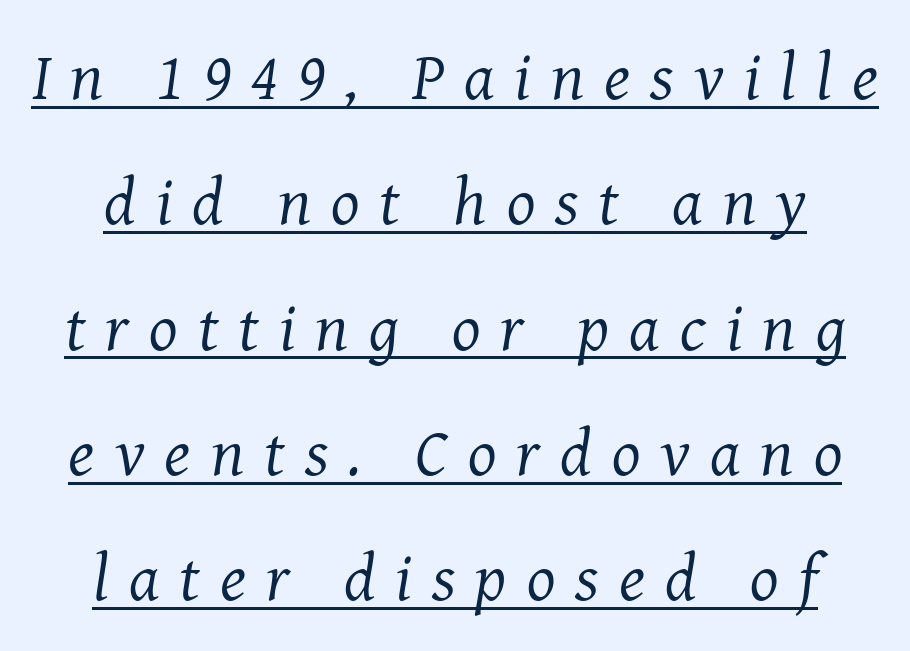
Q: Is the text bold? A: No.
Q: Is the text italic (slanted)? A: Yes, it leans right by about 8 degrees.
Q: Is the typeface a serif or a sans-serif typeface? A: Serif.
Q: Is the text underlined? A: Yes.
Q: How is the paragraph aligned? A: Centered.
Q: Is the spacing between letters normal or unusually wide? A: Unusually wide.
Q: Width (condensed, normal, or wide)? A: Normal.
Q: Stroke contrast? A: Medium.
Q: x-height? A: Medium.
Q: Monospaced? A: No.
